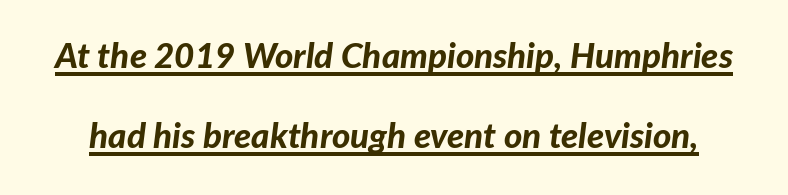
{"italic": "yes", "lean": "right", "slant_degrees": 7, "bold": "yes", "weight": "bold", "width": "normal", "stroke_contrast": "low", "x_height": "medium", "monospaced": "no", "underline": "yes", "line_spacing": "loose", "line_spacing_ratio": 2.3, "letter_spacing": "normal", "letter_spacing_em": 0.0, "glyph_px": 35}
